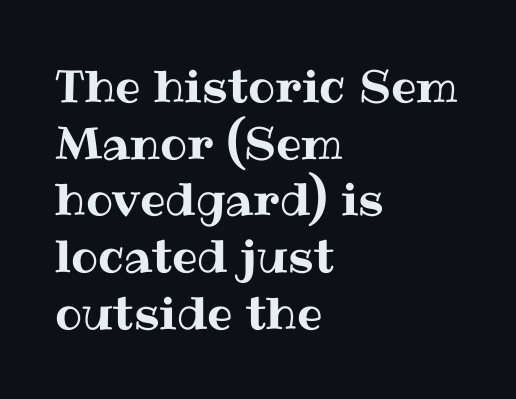
Do the letters lean? They stand straight. Here the glyphs are tracked normally, forming tight word shapes. Horizontally, the lines are justified to the leading edge only. Note the varied advance widths — an 'i' is clearly narrower than an 'm'. Honestly, there is no underline to notice here at all. A typesetter would call this leading conventional body-copy spacing.
